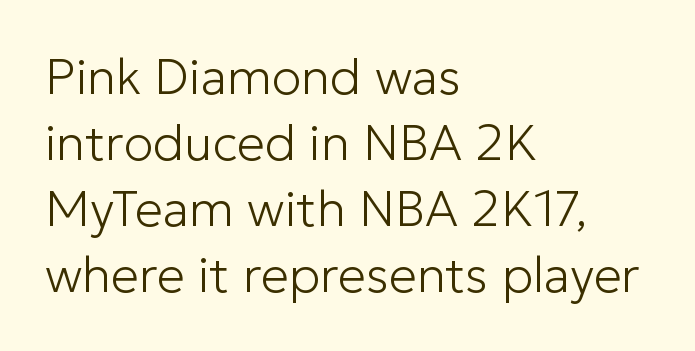
{"serif": "no", "italic": "no", "bold": "no", "weight": "light", "width": "normal", "stroke_contrast": "low", "x_height": "medium", "monospaced": "no", "underline": "no", "align": "left", "line_spacing": "normal", "line_spacing_ratio": 1.32, "letter_spacing": "normal", "letter_spacing_em": 0.0, "glyph_px": 50}
